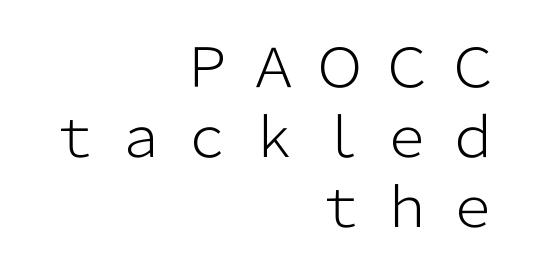
The image shows 54 px light sans-serif type, upright; set right-aligned, normal line spacing (1.3x), unusually wide letter spacing (+0.23 em), not underlined; low stroke contrast and a medium x-height.
